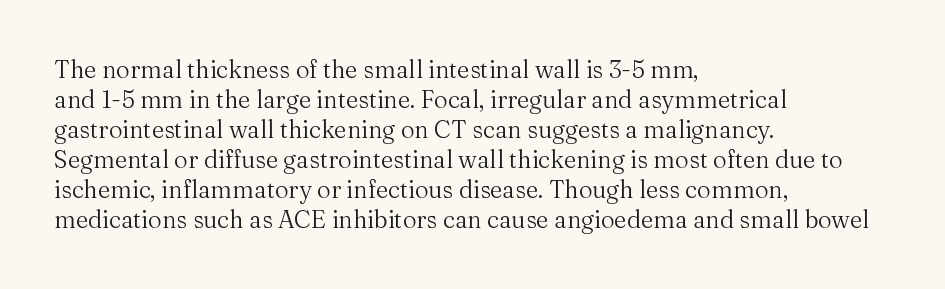
Honestly, there is no underline to notice here at all. The font's upright variant was chosen for this text. Horizontally, the lines are justified to the leading edge only. Bold? No — there's no thickening of the strokes.
